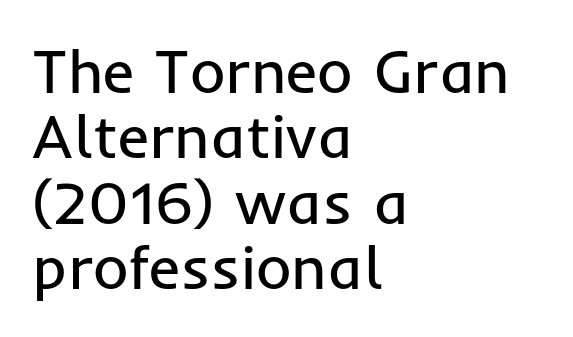
The face used here is rendered with its standard letterfit. The passage shown is typed in a proportional face where columns would drift. Regarding serifs, this sample does without them. Letters have the restrained weight of plain body copy at most.
